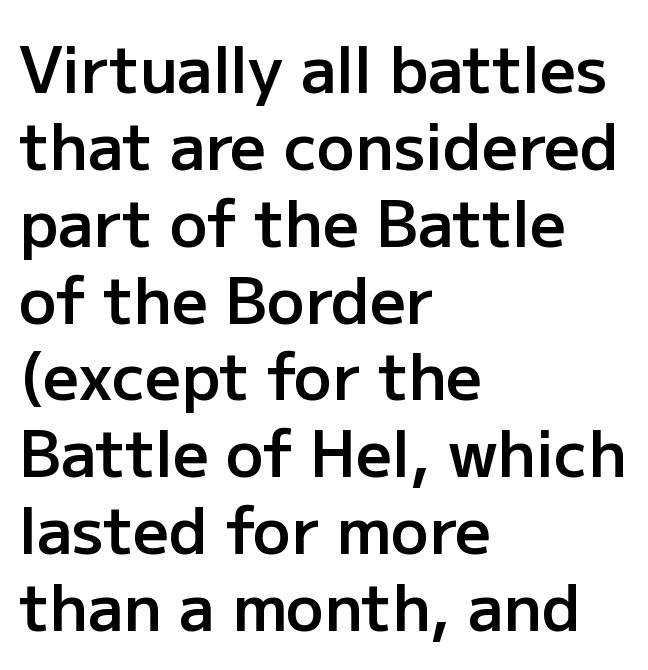
Q: Is the text bold? A: Semi-bold.
Q: Is the text italic (slanted)? A: No, it is upright.
Q: Is the typeface a serif or a sans-serif typeface? A: Sans-serif.
Q: Is the text underlined? A: No.
Q: How is the paragraph aligned? A: Left-aligned.
Q: Is the spacing between letters normal or unusually wide? A: Normal.
Q: Width (condensed, normal, or wide)? A: Normal.
Q: Stroke contrast? A: Low.
Q: x-height? A: Medium.
Q: Monospaced? A: No.
